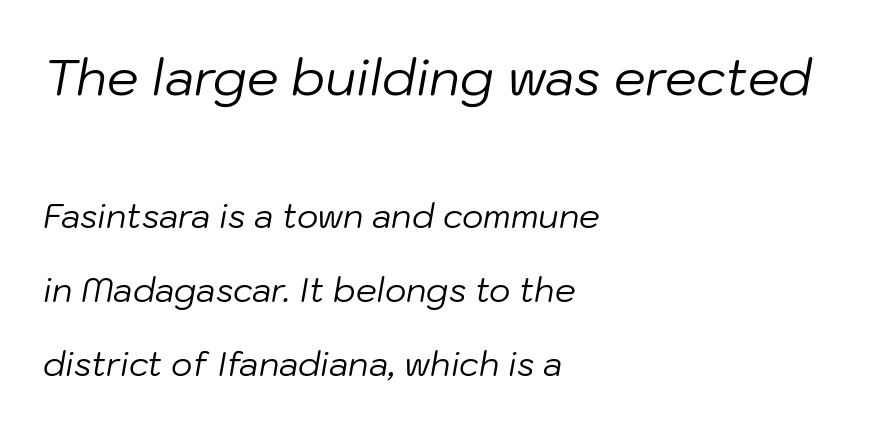
The image shows 50 px regular-weight type, italic (leaning right); set left-aligned, loose line spacing (2.23x), normal letter spacing, not underlined; the first (top) block is 1.52x larger; low stroke contrast and a medium x-height.
